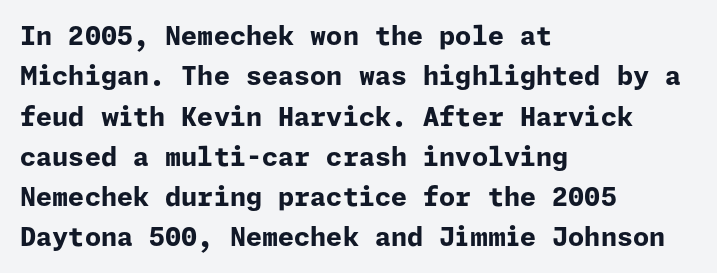
{"italic": "no", "bold": "yes", "underline": "no", "align": "left", "line_spacing": "normal", "line_spacing_ratio": 1.55, "letter_spacing": "normal", "letter_spacing_em": 0.0, "glyph_px": 26}
